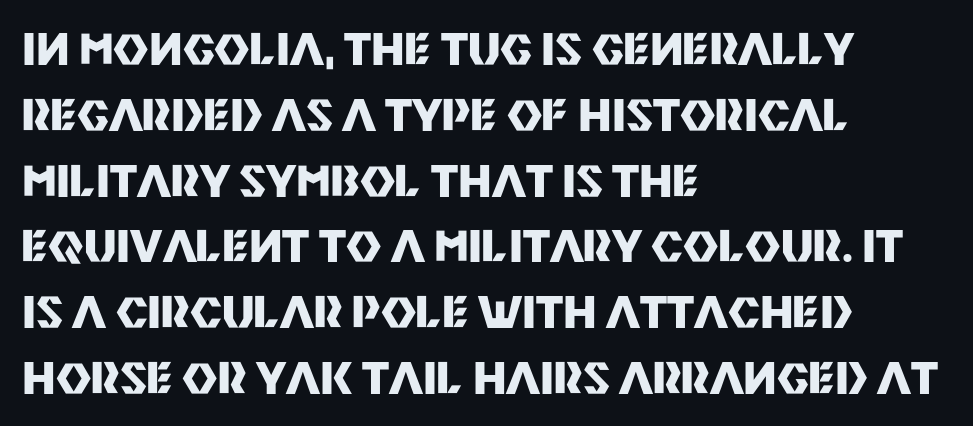
The image shows 43 px heavy sans-serif type, upright; set left-aligned, normal line spacing (1.53x), normal letter spacing, not underlined; medium stroke contrast and a large x-height.
